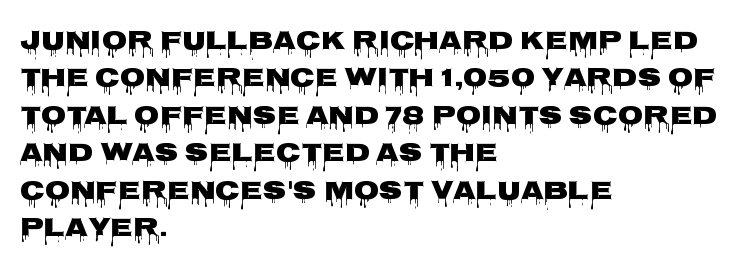
Q: Is the text italic (slanted)? A: No, it is upright.
Q: Is the text underlined? A: No.
Q: How is the paragraph aligned? A: Left-aligned.
Q: Is the spacing between letters normal or unusually wide? A: Normal.
Q: Is the spacing between lines tight, normal or loose? A: Normal.
